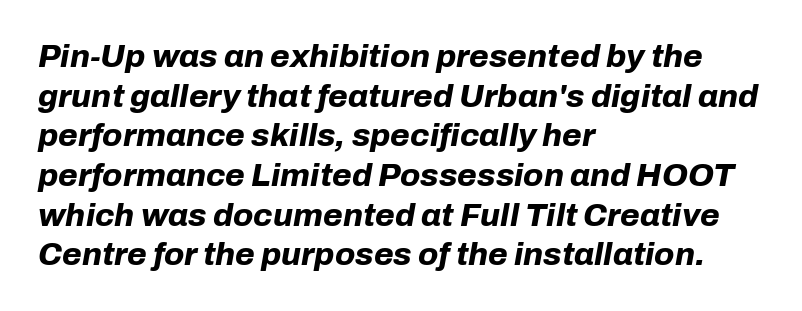
{"italic": "yes", "lean": "right", "slant_degrees": 10, "bold": "yes", "weight": "bold", "width": "normal", "stroke_contrast": "low", "x_height": "medium", "monospaced": "no", "underline": "no", "align": "left", "line_spacing_ratio": 1.24, "letter_spacing": "normal", "letter_spacing_em": 0.0, "glyph_px": 32}
